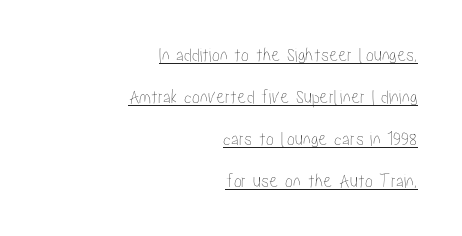
The image shows 20 px text type, upright; set right-aligned, loose line spacing (2.1x), normal letter spacing, underlined.
